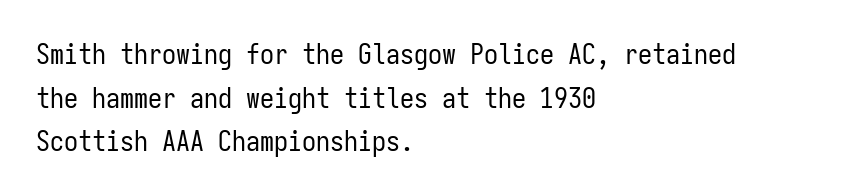
{"serif": "no", "italic": "no", "bold": "no", "weight": "regular", "width": "condensed", "stroke_contrast": "low", "x_height": "medium", "monospaced": "yes", "underline": "no", "align": "left", "line_spacing": "normal", "line_spacing_ratio": 1.56, "letter_spacing": "normal", "letter_spacing_em": 0.0, "glyph_px": 28}
